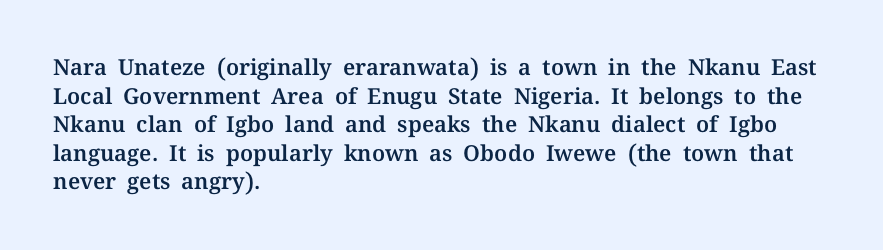
Q: Is the text italic (slanted)? A: No, it is upright.
Q: Is the text underlined? A: No.
Q: How is the paragraph aligned? A: Left-aligned.
Q: Is the spacing between letters normal or unusually wide? A: Normal.
Q: Is the spacing between lines tight, normal or loose? A: Normal.
